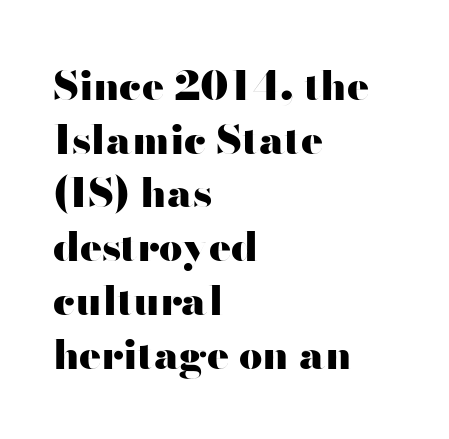
{"italic": "no", "bold": "yes", "weight": "heavy", "width": "wide", "stroke_contrast": "high", "x_height": "small", "monospaced": "no", "underline": "no", "align": "left", "line_spacing": "normal", "line_spacing_ratio": 1.31, "letter_spacing": "normal", "letter_spacing_em": 0.0, "glyph_px": 41}
